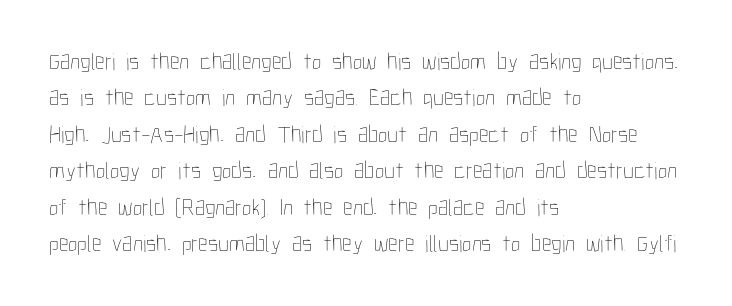
{"italic": "no", "bold": "no", "underline": "no", "align": "left", "line_spacing": "normal", "line_spacing_ratio": 1.52, "letter_spacing": "normal", "letter_spacing_em": 0.0, "glyph_px": 24}
